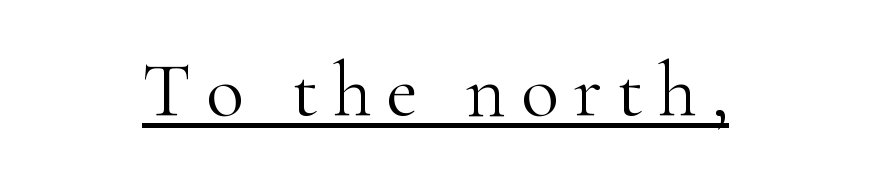
The image shows 78 px light serif type, upright; set centered, underlined; high stroke contrast and a small x-height.
